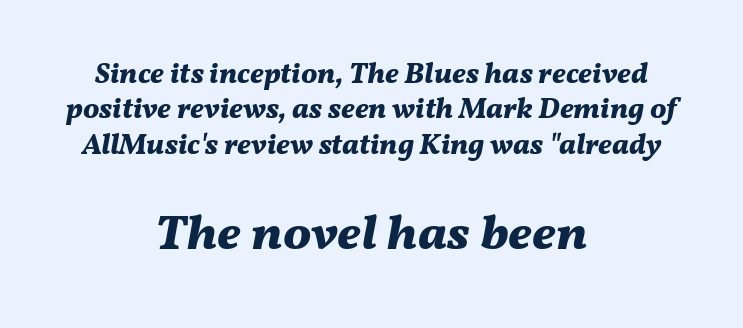
{"italic": "yes", "lean": "right", "slant_degrees": 11, "bold": "yes", "weight": "bold", "width": "normal", "stroke_contrast": "medium", "x_height": "medium", "monospaced": "no", "underline": "no", "align": "center", "line_spacing_ratio": 1.22, "letter_spacing": "normal", "letter_spacing_em": 0.0, "larger_block": "second", "size_ratio": 1.72, "glyph_px": 50}
